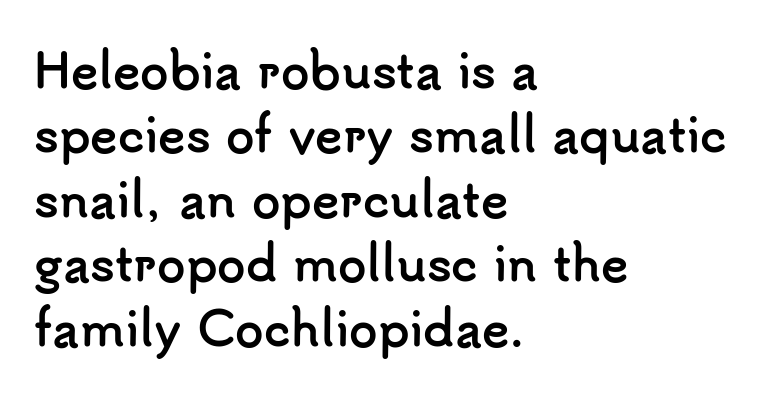
Do the characters align in a grid? No, the font is proportional. Reading down the column, the eye jumps a familiar distance to each next line. The rendering anchors every line to the left-hand side. Nobody drew a line under any word here.
